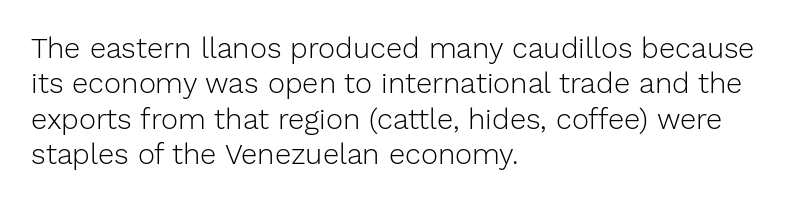
The image shows 29 px light sans-serif type, upright; set left-aligned, line spacing 1.22x, normal letter spacing, not underlined; low stroke contrast and a medium x-height.
